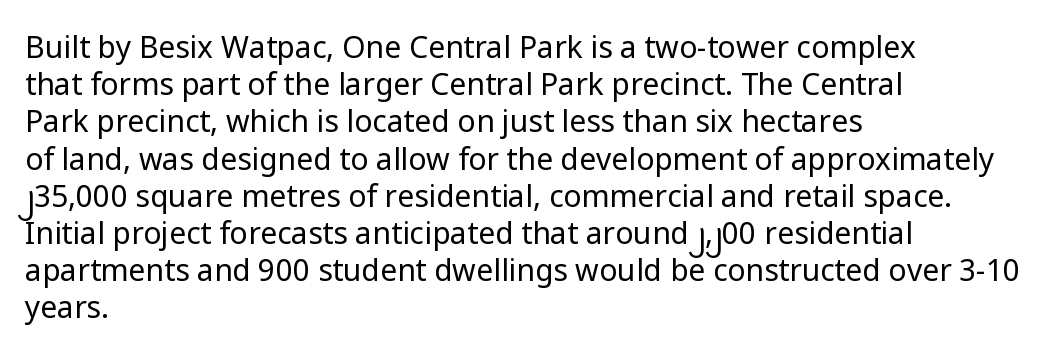
The image shows 30 px regular-weight sans-serif type, upright; set left-aligned, line spacing 1.24x, normal letter spacing, not underlined; low stroke contrast and a medium x-height.
